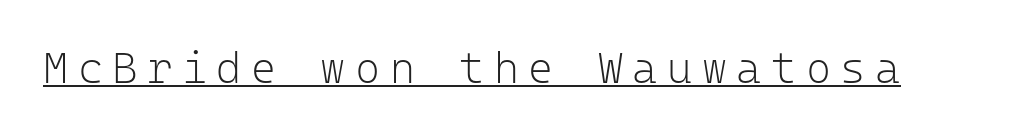
Q: Is the text bold? A: No.
Q: Is the text italic (slanted)? A: No, it is upright.
Q: Is the typeface a serif or a sans-serif typeface? A: Sans-serif.
Q: Is the text underlined? A: Yes.
Q: Is the spacing between letters normal or unusually wide? A: Unusually wide.
Q: Width (condensed, normal, or wide)? A: Normal.
Q: Stroke contrast? A: Low.
Q: x-height? A: Medium.
Q: Monospaced? A: Yes.
